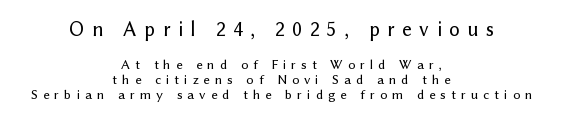
The image shows 21 px text type, upright; set centered, tight line spacing (1.06x), unusually wide letter spacing (+0.36 em), not underlined; the first (top) block is 1.5x larger.
